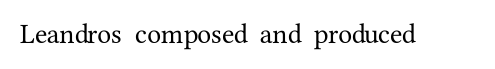
Caption: standard tracking, unaltered. Little horizontal feet cap the strokes, marking this as serif type. Underlining? Definitely not there. Think of a printed novel: that variable character pitch is what you see here. When letters stand straight like this, we call the style roman or upright.
